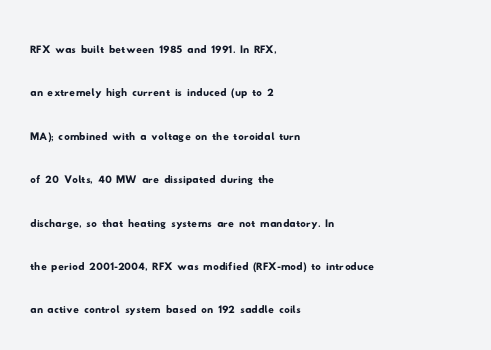
Every row of glyphs begins at an identical x-position on the left. What's the leading like? Ordinary, nothing unusual. The typeface chosen for these lines omits serifs. The passage shown is not underscored anywhere. Standard letterfit; no display-style spreading of the glyphs.
